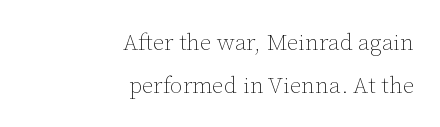
Q: Is the text bold? A: No.
Q: Is the text italic (slanted)? A: No, it is upright.
Q: Is the text underlined? A: No.
Q: How is the paragraph aligned? A: Right-aligned.
Q: Is the spacing between letters normal or unusually wide? A: Normal.
